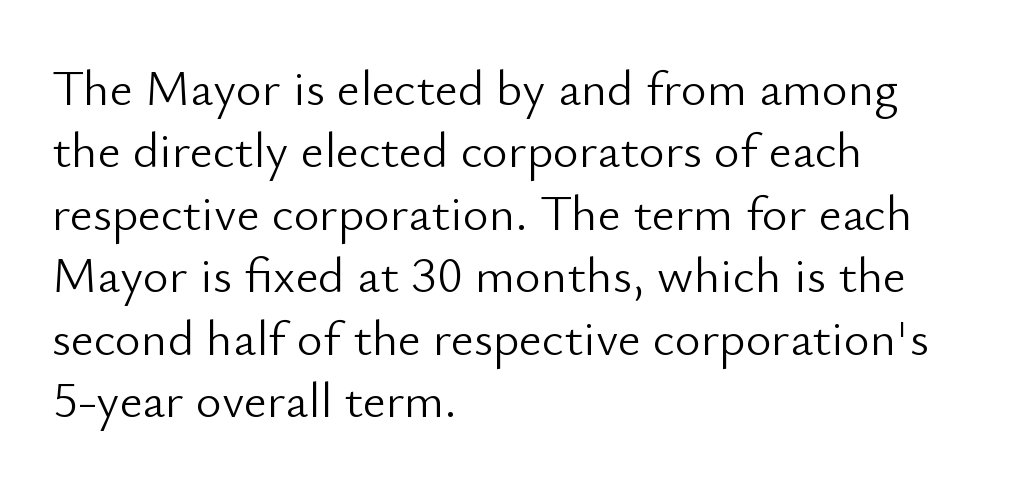
{"serif": "no", "italic": "no", "bold": "no", "weight": "light", "width": "normal", "stroke_contrast": "low", "x_height": "small", "monospaced": "no", "underline": "no", "align": "left", "line_spacing": "normal", "line_spacing_ratio": 1.25, "letter_spacing": "normal", "letter_spacing_em": 0.0, "glyph_px": 50}
